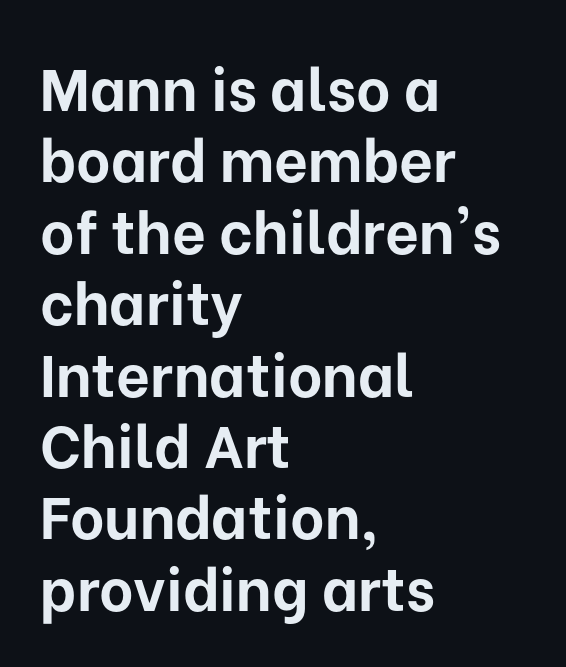
Varying glyph widths throughout — classic text-font behaviour. Beneath every word, the page is bare. This is the regular roman posture of the typeface. Is this a sans? Yes — the strokes have no serifs. Heft: maximum for text — a bold. Short and long lines alike share a common starting point at left.
